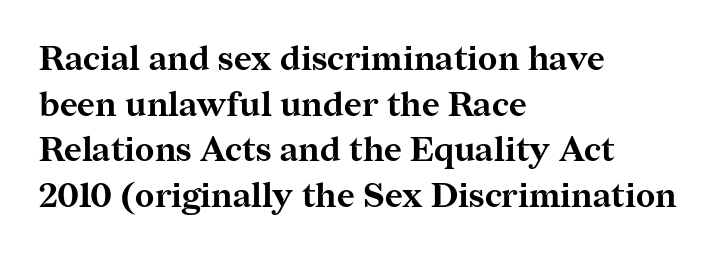
{"serif": "yes", "italic": "no", "bold": "yes", "weight": "bold", "width": "normal", "stroke_contrast": "medium", "x_height": "medium", "monospaced": "no", "underline": "no", "align": "left", "line_spacing": "normal", "line_spacing_ratio": 1.34, "letter_spacing": "normal", "letter_spacing_em": 0.0, "glyph_px": 34}
